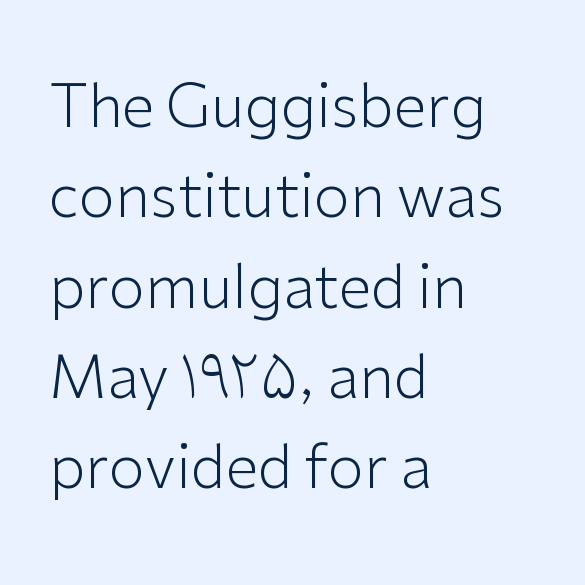
{"serif": "no", "italic": "no", "bold": "no", "weight": "light", "width": "normal", "stroke_contrast": "low", "x_height": "medium", "monospaced": "no", "underline": "no", "align": "left", "line_spacing": "normal", "line_spacing_ratio": 1.53, "letter_spacing": "normal", "letter_spacing_em": 0.0, "glyph_px": 59}
